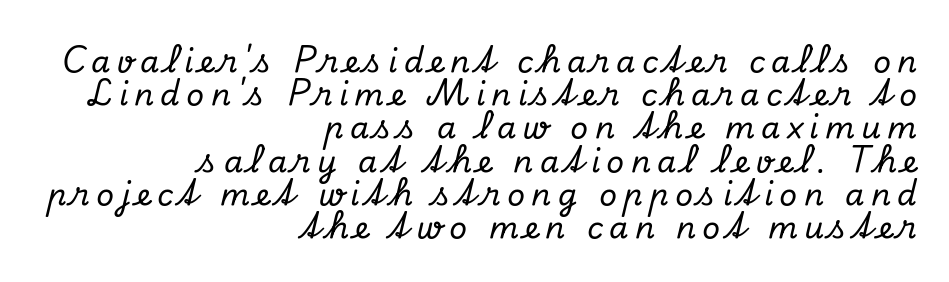
The glyphs are unaccompanied by any horizontal stroke below them. Type style note: has serifs. Vertical spacing — tight. The specimen reads as italic at a glance. How are the letters spaced? Widely, with obvious added tracking.
